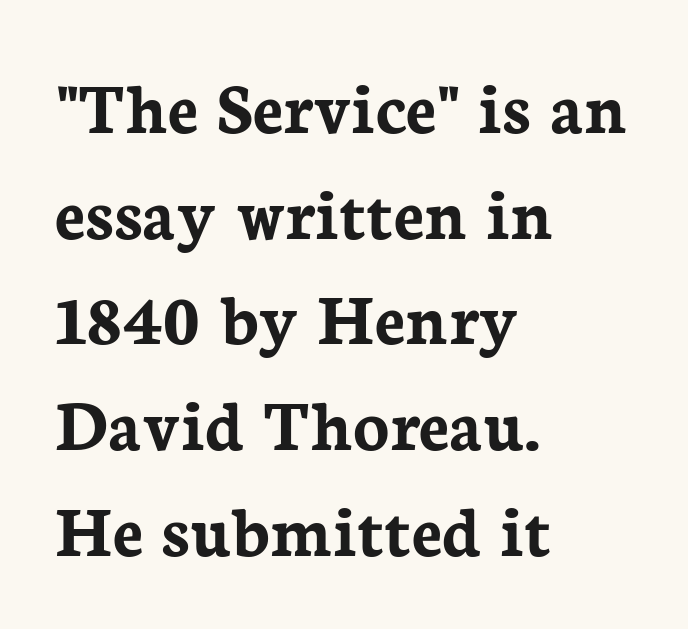
The image shows 75 px semibold serif type, upright; set left-aligned, normal line spacing (1.41x), normal letter spacing, not underlined; low stroke contrast and a medium x-height.
